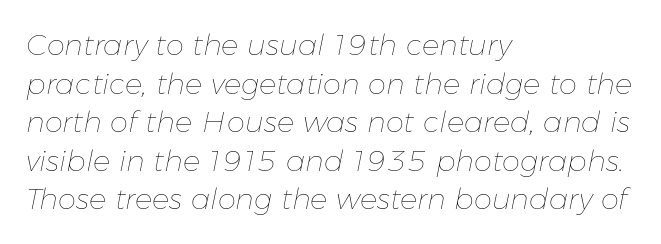
{"italic": "yes", "lean": "right", "slant_degrees": 11, "bold": "no", "weight": "thin", "width": "normal", "stroke_contrast": "low", "x_height": "medium", "monospaced": "no", "underline": "no", "align": "left", "line_spacing": "normal", "line_spacing_ratio": 1.33, "letter_spacing": "normal", "letter_spacing_em": 0.0, "glyph_px": 29}
